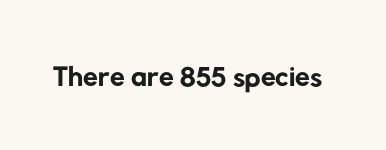
These lines are rendered in a variable-pitch font. Typographically, this falls in the sans-serif category. The tracking reads as untouched default to a designer's eye. The glyphs are unaccompanied by any horizontal stroke below them. Unbolded letterforms with no extra heft.
